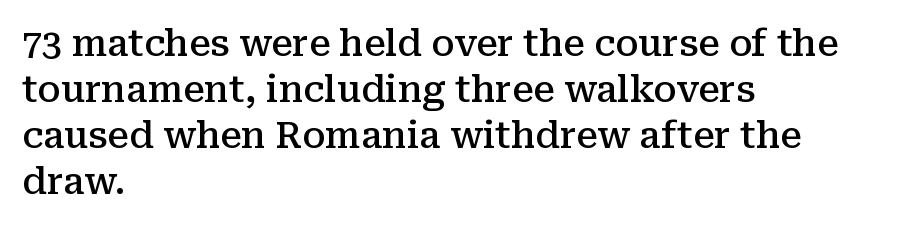
{"serif": "yes", "italic": "no", "bold": "semi", "weight": "semibold", "width": "normal", "stroke_contrast": "medium", "x_height": "medium", "monospaced": "no", "underline": "no", "align": "left", "line_spacing": "normal", "line_spacing_ratio": 1.28, "letter_spacing": "normal", "letter_spacing_em": 0.0, "glyph_px": 36}
